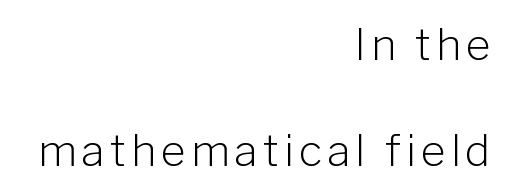
Letters rest on an invisible, unmarked baseline. Look at the bottom of the vertical strokes: they stop flat, with no serifs. These glyphs show unthickened strokes, regular width or finer. The lines are spread far apart with generous leading. A typesetter would call this proportional, since set widths differ per character. Ordinary non-slanted type is in use.
